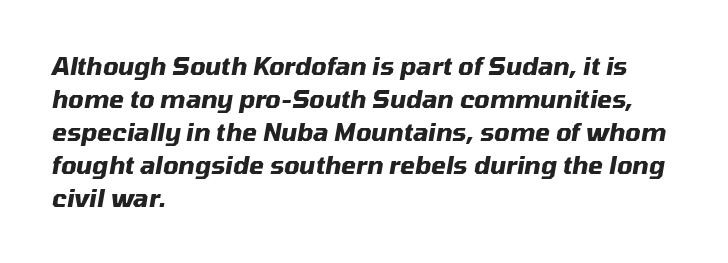
Each new line begins a customary step beneath the previous one. The lines are quadded left. Descenders are the only things crossing below the line. A typesetter would mark this as italic.
